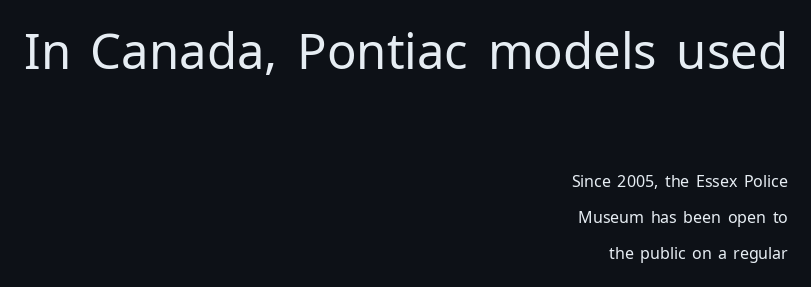
{"serif": "no", "italic": "no", "bold": "no", "weight": "regular", "width": "normal", "stroke_contrast": "low", "x_height": "medium", "monospaced": "no", "underline": "no", "align": "right", "line_spacing": "loose", "line_spacing_ratio": 2.24, "letter_spacing": "normal", "letter_spacing_em": 0.0, "larger_block": "first", "size_ratio": 3.06, "glyph_px": 49}
